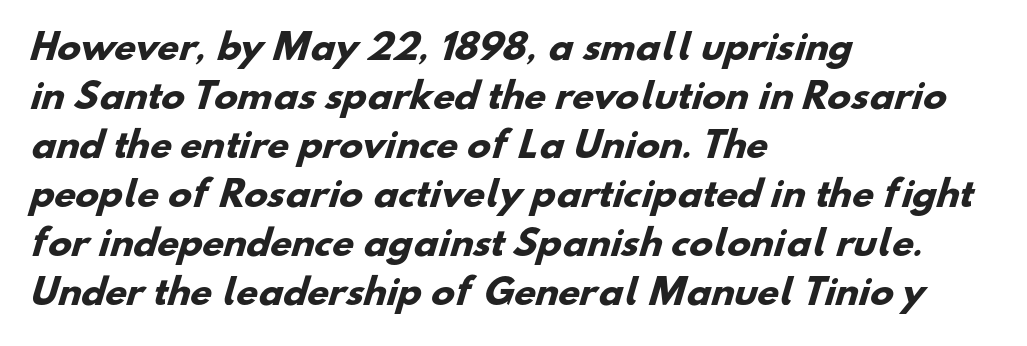
These lines are set flush left with a ragged right edge. Pretty heavy lettering here — definitely bold. Regarding leading, the lines here are spaced in the standard way. Check the space under the baseline: it is left empty.
